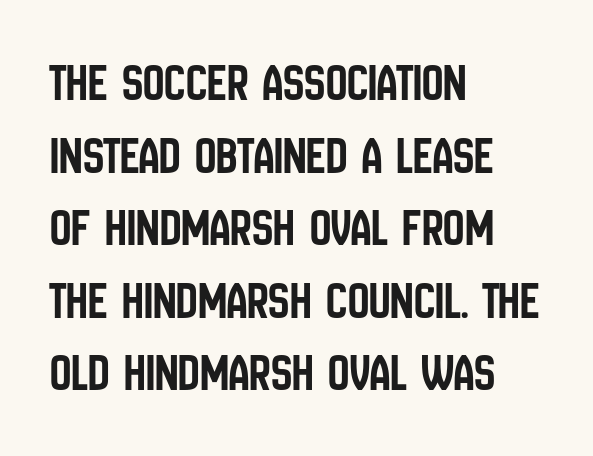
The image shows 53 px condensed sans-serif type, upright; set left-aligned, normal line spacing (1.37x), normal letter spacing, not underlined; low stroke contrast and a large x-height.
